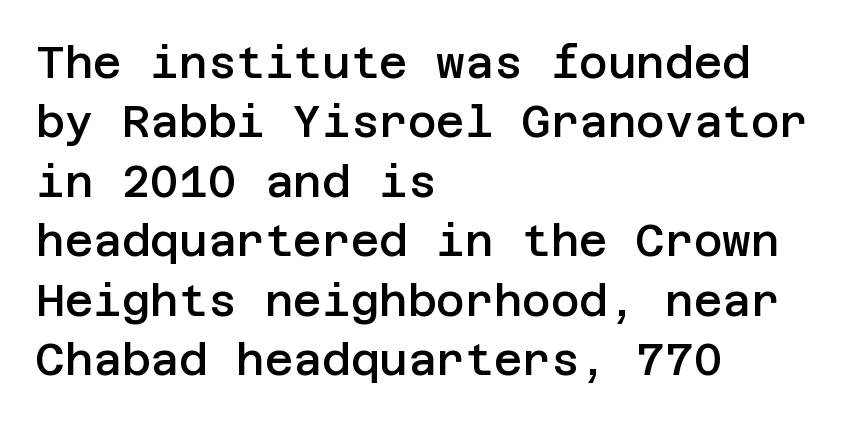
Q: Is the text bold? A: Semi-bold.
Q: Is the text italic (slanted)? A: No, it is upright.
Q: Is the typeface a serif or a sans-serif typeface? A: Sans-serif.
Q: Is the text underlined? A: No.
Q: How is the paragraph aligned? A: Left-aligned.
Q: Is the spacing between letters normal or unusually wide? A: Normal.
Q: Is the spacing between lines tight, normal or loose? A: Normal.
Q: Width (condensed, normal, or wide)? A: Normal.
Q: Stroke contrast? A: Low.
Q: x-height? A: Large.
